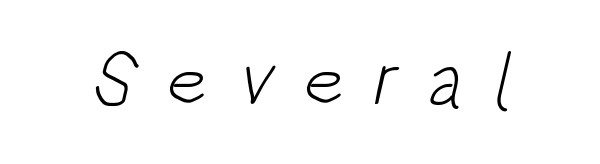
No feet cap the strokes, marking this as sans-serif type. No heavy texture on the line: the type isn't bold. Words float on clear page, feet unadorned. Here the designer chose a conventional face with non-uniform glyph widths.
